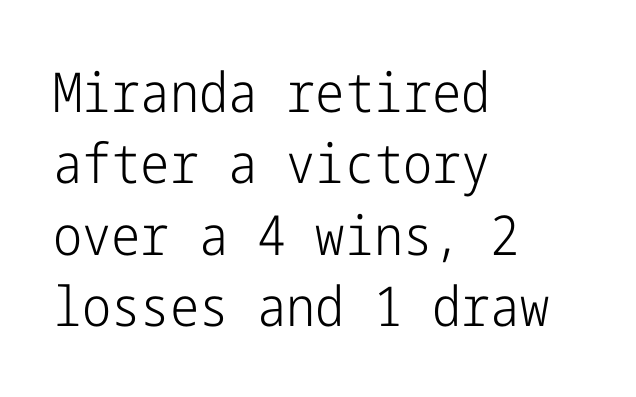
{"serif": "no", "italic": "no", "bold": "no", "weight": "light", "width": "condensed", "stroke_contrast": "low", "x_height": "medium", "underline": "no", "align": "left", "line_spacing": "normal", "line_spacing_ratio": 1.3, "letter_spacing": "normal", "letter_spacing_em": 0.0, "glyph_px": 55}
